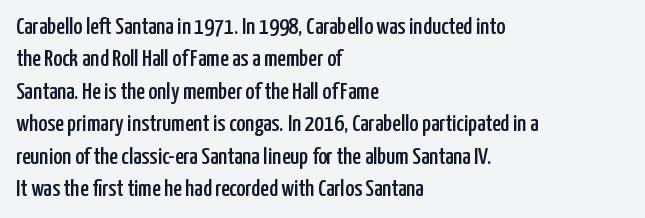
{"italic": "no", "underline": "no", "align": "left", "line_spacing": "normal", "line_spacing_ratio": 1.35, "letter_spacing": "normal", "letter_spacing_em": 0.0, "glyph_px": 24}
